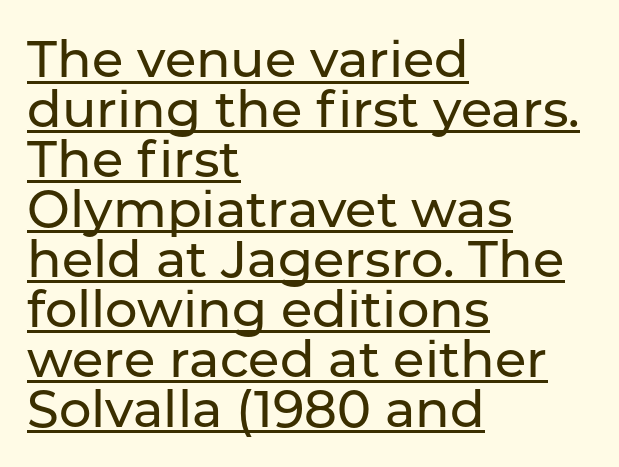
Students, note that the glyphs here touch the page at normal intervals. Cramped leading. A student would call this left alignment; a typographer would say flush left, rag right. No feet cap the strokes, marking this as sans-serif type.
